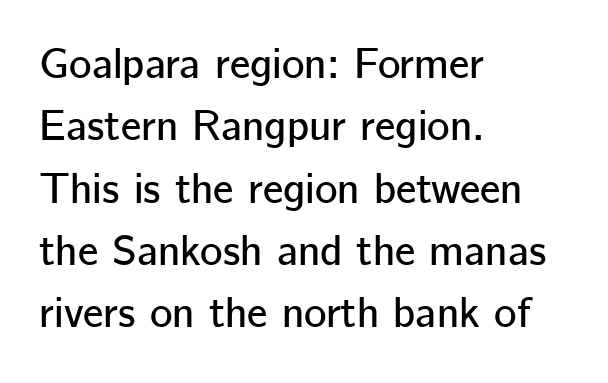
Summary of vertical rhythm: regular, with standard interline spacing. Characters remain perfectly vertical along every line. You could not count columns in this text — the font is proportionally spaced. Look at the tracking — it's just the regular setting, nothing added. Descenders are the only things crossing below the line. The paragraph has a hard left edge and a soft right edge.
